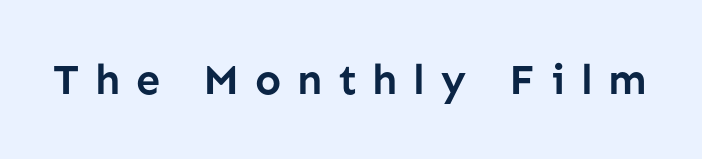
{"serif": "no", "italic": "no", "bold": "yes", "weight": "semibold", "width": "normal", "stroke_contrast": "low", "x_height": "medium", "monospaced": "no", "underline": "no", "letter_spacing": "wide", "letter_spacing_em": 0.36, "glyph_px": 43}
